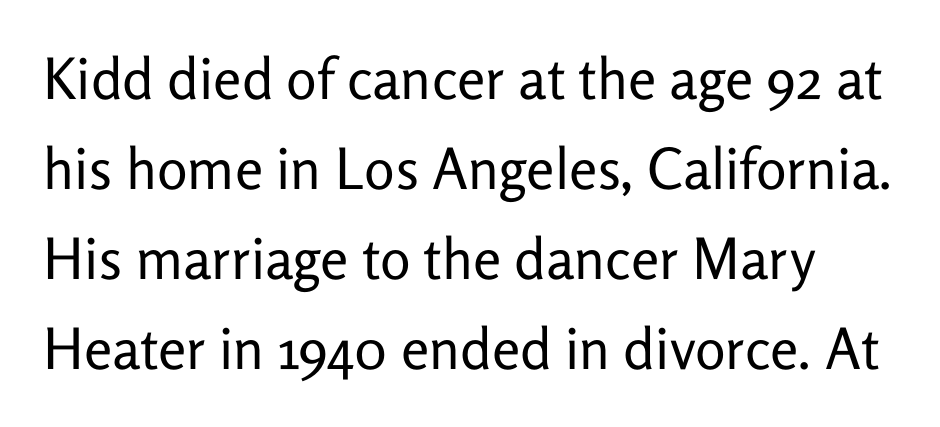
Q: Is the text bold? A: No.
Q: Is the text italic (slanted)? A: No, it is upright.
Q: Is the typeface a serif or a sans-serif typeface? A: Sans-serif.
Q: Is the text underlined? A: No.
Q: Is the spacing between letters normal or unusually wide? A: Normal.
Q: Is the spacing between lines tight, normal or loose? A: Normal.
Q: Width (condensed, normal, or wide)? A: Normal.
Q: Stroke contrast? A: Low.
Q: x-height? A: Medium.
Q: Monospaced? A: No.
